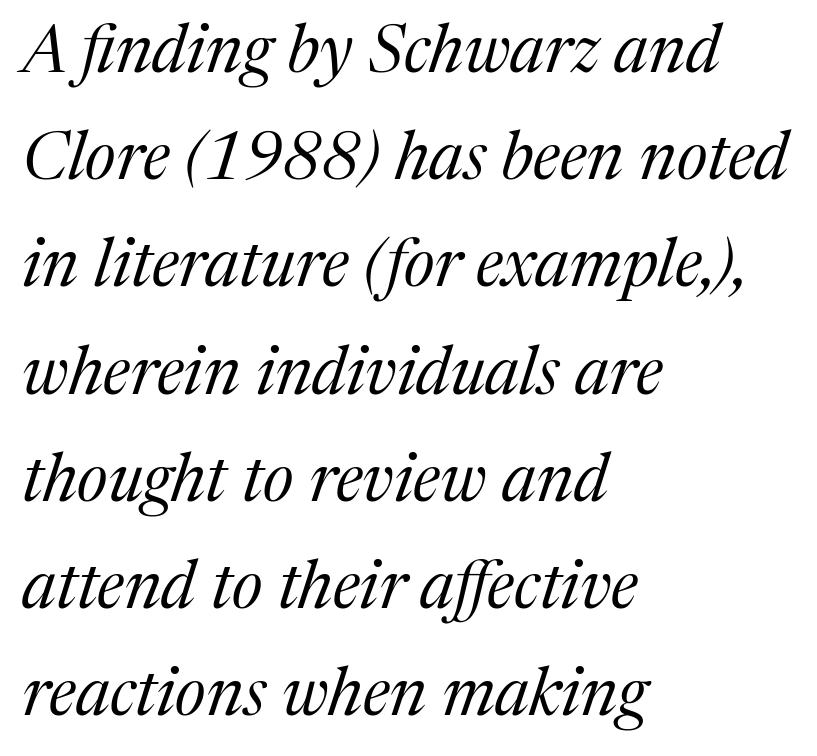
Q: Is the text bold? A: No.
Q: Is the text italic (slanted)? A: Yes, it leans right by about 17 degrees.
Q: Is the typeface a serif or a sans-serif typeface? A: Serif.
Q: Is the text underlined? A: No.
Q: How is the paragraph aligned? A: Left-aligned.
Q: Is the spacing between letters normal or unusually wide? A: Normal.
Q: Is the spacing between lines tight, normal or loose? A: Normal.
Q: Width (condensed, normal, or wide)? A: Normal.
Q: Stroke contrast? A: Medium.
Q: x-height? A: Medium.
Q: Monospaced? A: No.
